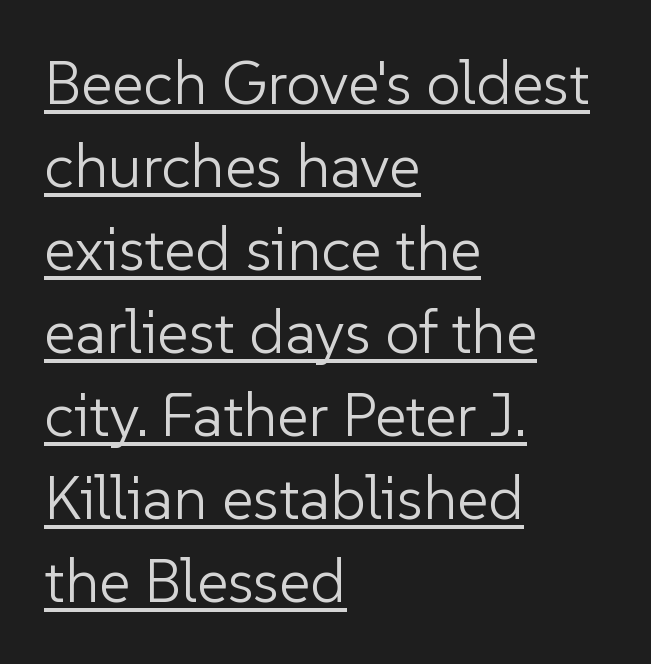
The rows are spaced the way most documents space them. A typographer would call this underscored text. The ragged edge is on the right, which tells us the setting is flush left. These glyphs show unthickened strokes, regular width or finer.
